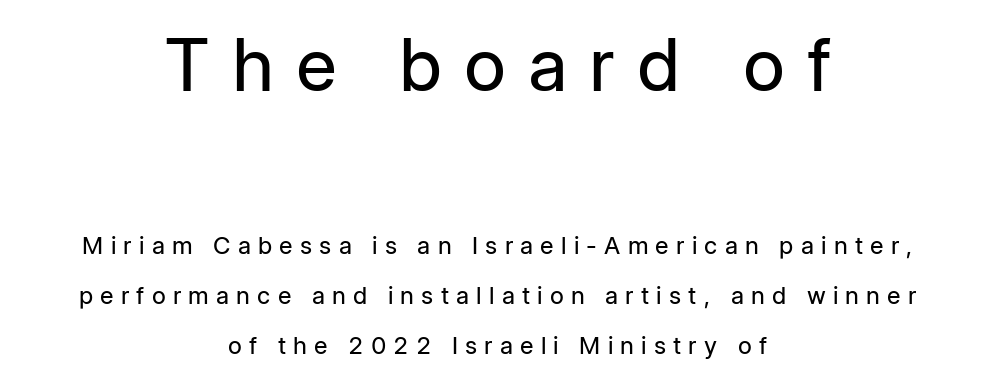
Q: Is the text bold? A: No.
Q: Is the text italic (slanted)? A: No, it is upright.
Q: Is the typeface a serif or a sans-serif typeface? A: Sans-serif.
Q: Is the text underlined? A: No.
Q: How is the paragraph aligned? A: Centered.
Q: Is the spacing between letters normal or unusually wide? A: Unusually wide.
Q: Is the spacing between lines tight, normal or loose? A: Loose.
Q: Which block of text is set in a larger size, the first (top) or the second (bottom)? A: The first (top) one.
Q: Width (condensed, normal, or wide)? A: Normal.
Q: Stroke contrast? A: Low.
Q: x-height? A: Medium.
Q: Monospaced? A: No.
